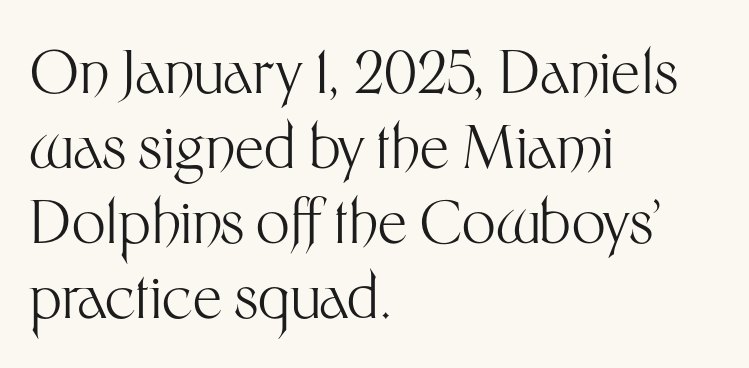
Q: Is the text bold? A: No.
Q: Is the text italic (slanted)? A: No, it is upright.
Q: Is the typeface a serif or a sans-serif typeface? A: Sans-serif.
Q: Is the text underlined? A: No.
Q: How is the paragraph aligned? A: Left-aligned.
Q: Is the spacing between letters normal or unusually wide? A: Normal.
Q: Is the spacing between lines tight, normal or loose? A: Normal.
Q: Width (condensed, normal, or wide)? A: Normal.
Q: Stroke contrast? A: Medium.
Q: x-height? A: Medium.
Q: Monospaced? A: No.
